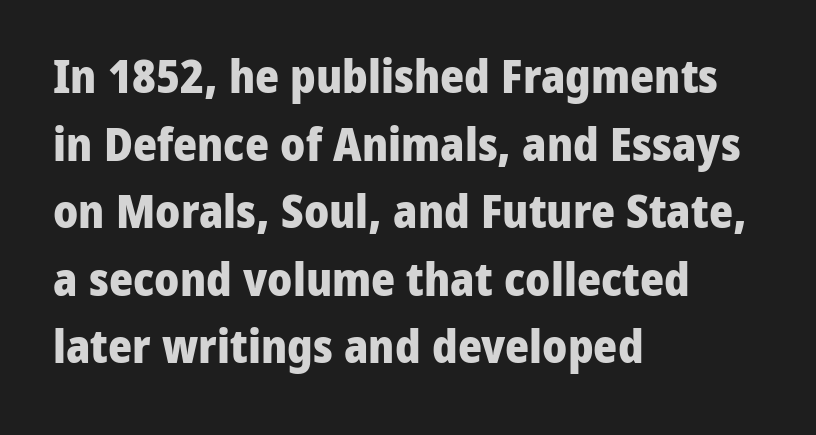
Q: Is the text bold? A: Yes.
Q: Is the text italic (slanted)? A: No, it is upright.
Q: Is the typeface a serif or a sans-serif typeface? A: Sans-serif.
Q: Is the text underlined? A: No.
Q: How is the paragraph aligned? A: Left-aligned.
Q: Is the spacing between letters normal or unusually wide? A: Normal.
Q: Is the spacing between lines tight, normal or loose? A: Normal.
Q: Width (condensed, normal, or wide)? A: Normal.
Q: Stroke contrast? A: Low.
Q: x-height? A: Medium.
Q: Monospaced? A: No.
